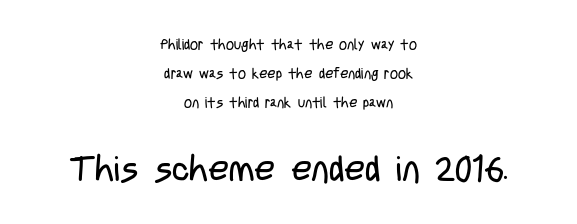
The image shows 35 px regular-weight, condensed sans-serif type, upright; set centered, loose line spacing (2.07x), normal letter spacing, not underlined; the second (bottom) block is 2.5x larger; low stroke contrast and a large x-height.
